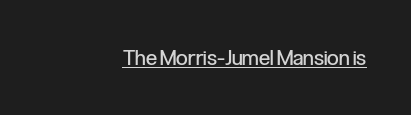
Q: Is the text bold? A: No.
Q: Is the text italic (slanted)? A: No, it is upright.
Q: Is the text underlined? A: Yes.
Q: Is the spacing between letters normal or unusually wide? A: Normal.
